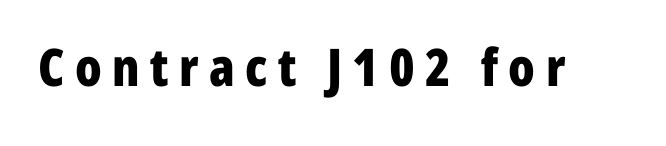
Inter-character spacing is expanded well beyond the font's built-in metrics. The face used here is proportionally spaced, like ordinary book or web type. Serif or sans? Sans — the stroke terminals are bare. Plenty of ink on the page — the face is bold. Notice how the stems are strictly vertical — no italics here. Descenders hang freely into open space.
